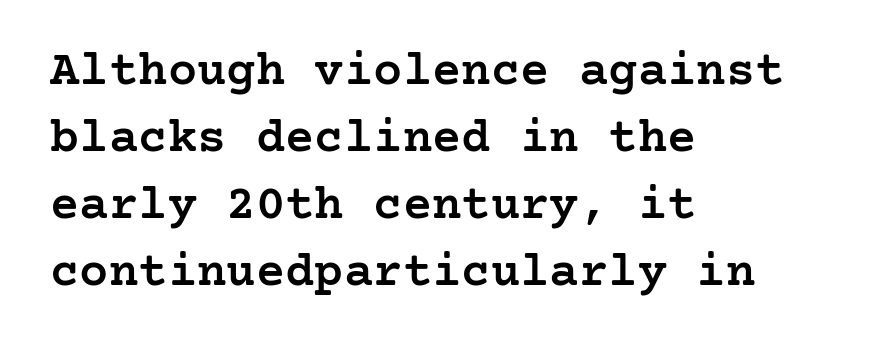
{"serif": "yes", "italic": "no", "bold": "semi", "weight": "semibold", "width": "normal", "stroke_contrast": "low", "x_height": "medium", "underline": "no", "align": "left", "line_spacing": "normal", "line_spacing_ratio": 1.37, "letter_spacing": "normal", "letter_spacing_em": 0.0, "glyph_px": 49}
